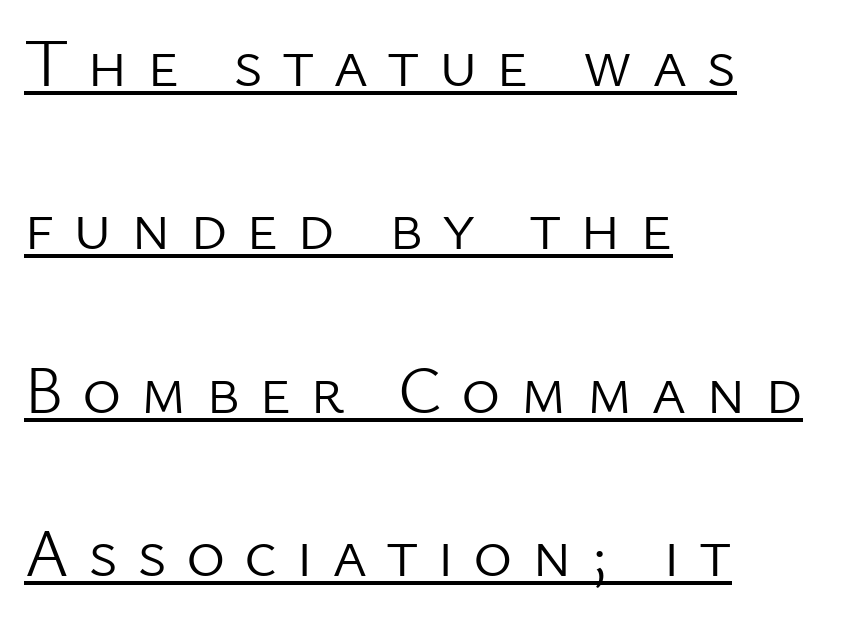
The rendering uses a large line-height, opening up the rows. The face used here is proportionally spaced, like ordinary book or web type. All the whitespace from short lines collects on the right. Each stroke keeps to a modest, everyday thickness or less. Is there an underline? Yes — a line sits under the letters. Does extra space separate the letters? Yes, quite a lot of it.
